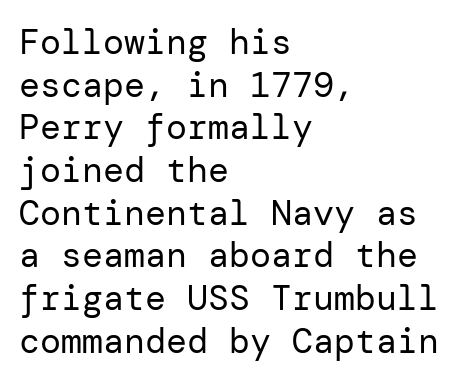
The image shows 35 px regular-weight sans-serif type, upright; set left-aligned, line spacing 1.22x, normal letter spacing, not underlined; low stroke contrast and a medium x-height.
